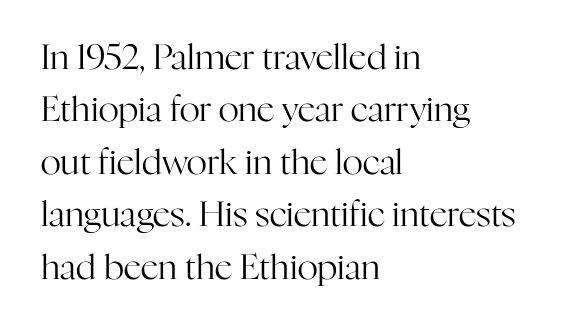
The image shows 35 px regular-weight serif type, upright; set left-aligned, normal line spacing (1.5x), normal letter spacing, not underlined; high stroke contrast and a medium x-height.
